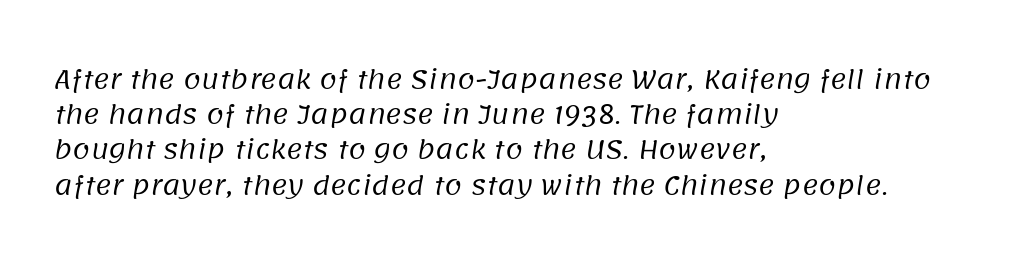
{"bold": "no", "underline": "no", "align": "left", "line_spacing": "normal", "line_spacing_ratio": 1.41, "letter_spacing": "normal", "letter_spacing_em": 0.0, "glyph_px": 25}
